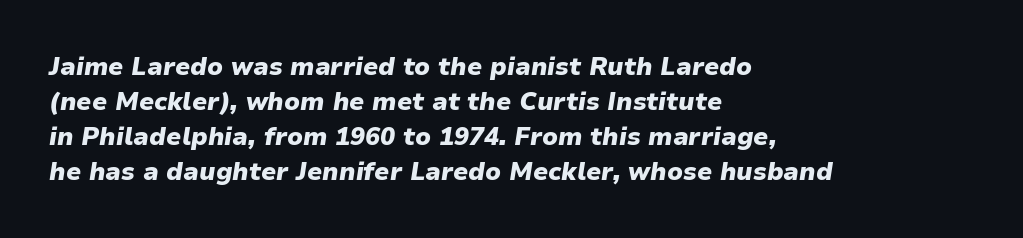
{"italic": "yes", "lean": "right", "slant_degrees": 9, "bold": "yes", "underline": "no", "align": "left", "line_spacing": "normal", "line_spacing_ratio": 1.4, "letter_spacing": "normal", "letter_spacing_em": 0.0, "glyph_px": 25}
